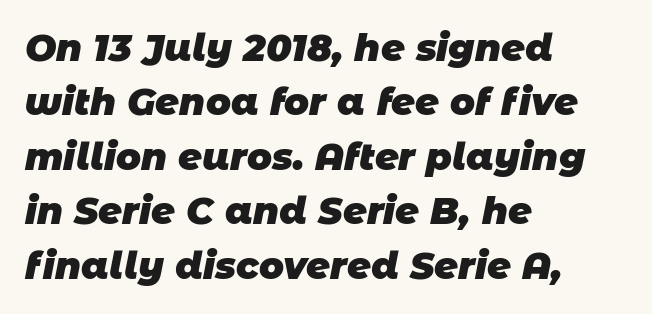
Grotesque or geometric, the face here clearly has no serifs. Vertically, the passage feels balanced, rows spaced as you'd expect. The line texture is even and compact thanks to regular tracking. Descenders hang freely into open space. A typesetter would call this proportional, since set widths differ per character.
